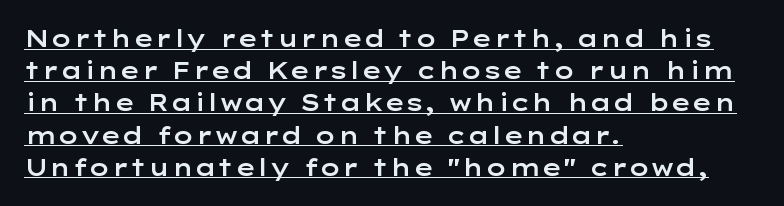
The image shows 23 px text type, upright; set left-aligned, normal line spacing (1.4x), normal letter spacing, underlined.
